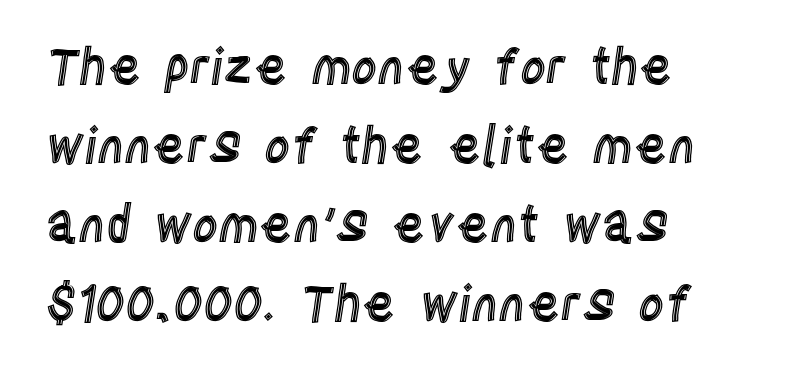
The leading is moderate, giving the passage an even texture. Character widths vary here, with narrow letters taking less room than wide ones. If you drew a ruler down the left edge, every line would touch it.
